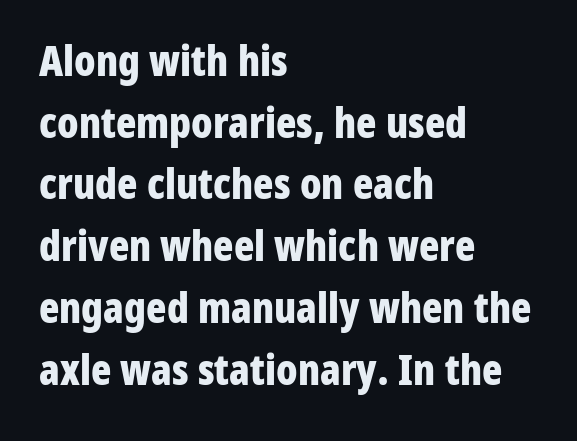
Q: Is the text bold? A: Yes.
Q: Is the text italic (slanted)? A: No, it is upright.
Q: Is the typeface a serif or a sans-serif typeface? A: Sans-serif.
Q: Is the text underlined? A: No.
Q: How is the paragraph aligned? A: Left-aligned.
Q: Is the spacing between letters normal or unusually wide? A: Normal.
Q: Is the spacing between lines tight, normal or loose? A: Normal.
Q: Width (condensed, normal, or wide)? A: Condensed.
Q: Stroke contrast? A: Low.
Q: x-height? A: Medium.
Q: Monospaced? A: No.
